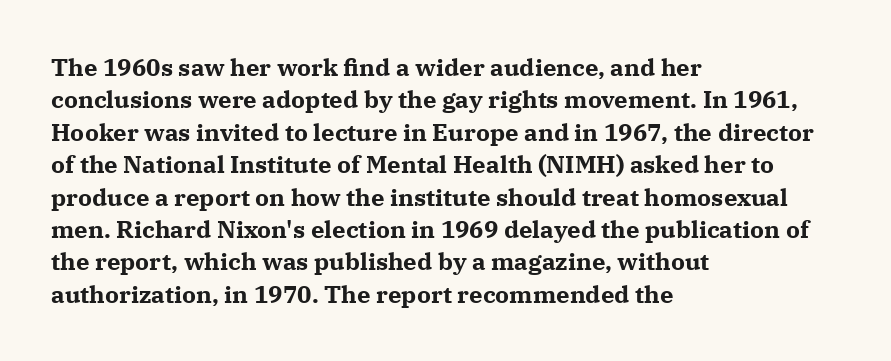
{"italic": "no", "bold": "yes", "underline": "no", "align": "left", "line_spacing": "normal", "line_spacing_ratio": 1.35, "letter_spacing": "normal", "letter_spacing_em": 0.0, "glyph_px": 24}
